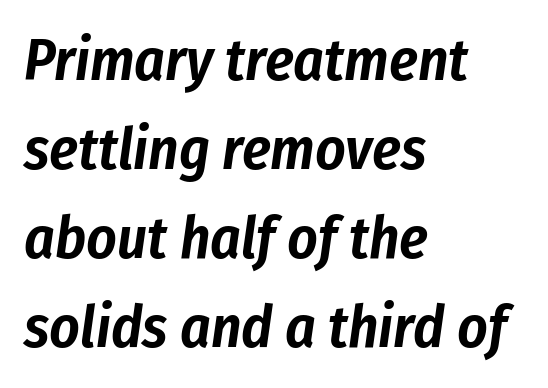
{"italic": "yes", "lean": "right", "slant_degrees": 8, "width": "condensed", "stroke_contrast": "low", "x_height": "medium", "monospaced": "no", "underline": "no", "align": "left", "line_spacing": "normal", "line_spacing_ratio": 1.51, "letter_spacing": "normal", "letter_spacing_em": 0.0, "glyph_px": 59}
